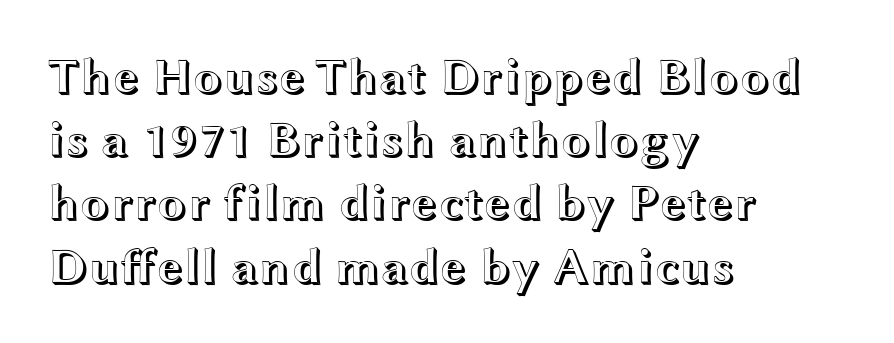
Q: Is the text italic (slanted)? A: No, it is upright.
Q: Is the text underlined? A: No.
Q: How is the paragraph aligned? A: Left-aligned.
Q: Is the spacing between letters normal or unusually wide? A: Normal.
Q: Is the spacing between lines tight, normal or loose? A: Normal.
Q: Width (condensed, normal, or wide)? A: Wide.
Q: x-height? A: Medium.
Q: Monospaced? A: No.
